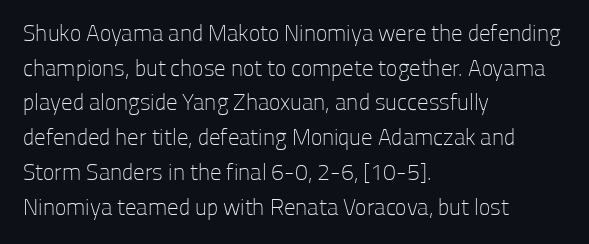
{"italic": "no", "bold": "no", "underline": "no", "align": "left", "line_spacing": "normal", "line_spacing_ratio": 1.51, "letter_spacing": "normal", "letter_spacing_em": 0.0, "glyph_px": 23}
